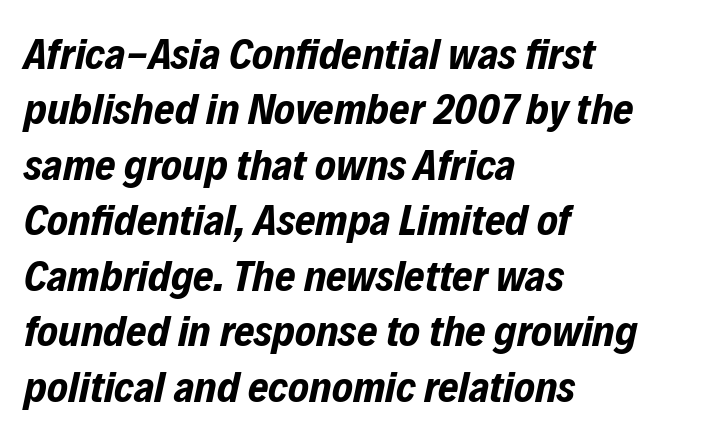
Q: Is the text bold? A: Yes.
Q: Is the text italic (slanted)? A: Yes, it leans right by about 12 degrees.
Q: Is the text underlined? A: No.
Q: How is the paragraph aligned? A: Left-aligned.
Q: Is the spacing between letters normal or unusually wide? A: Normal.
Q: Is the spacing between lines tight, normal or loose? A: Normal.
Q: Width (condensed, normal, or wide)? A: Condensed.
Q: Stroke contrast? A: Low.
Q: x-height? A: Medium.
Q: Monospaced? A: No.
